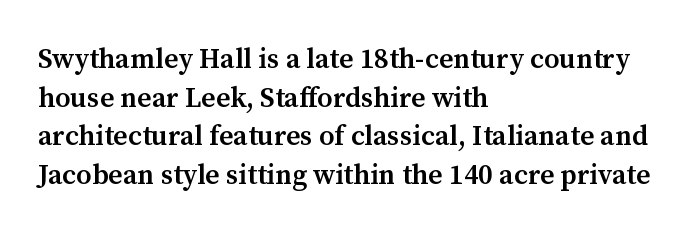
{"serif": "yes", "italic": "no", "bold": "semi", "weight": "semibold", "width": "normal", "stroke_contrast": "medium", "x_height": "medium", "monospaced": "no", "underline": "no", "align": "left", "line_spacing": "normal", "line_spacing_ratio": 1.38, "letter_spacing": "normal", "letter_spacing_em": 0.0, "glyph_px": 28}
